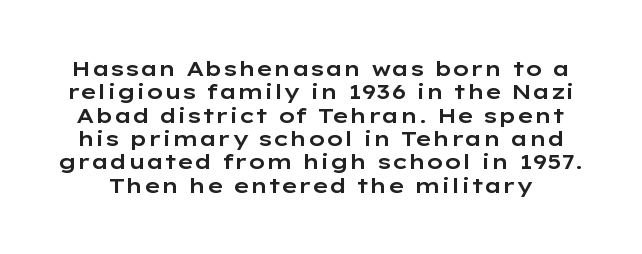
The image shows 21 px text type, upright; set tight line spacing (1.11x), normal letter spacing, not underlined.
